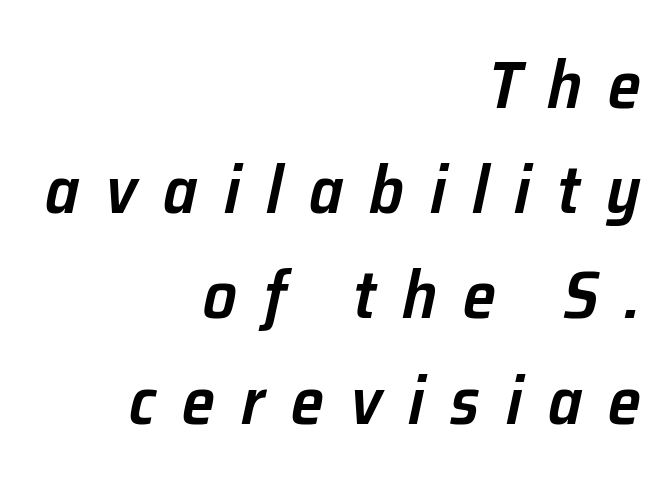
{"italic": "yes", "lean": "right", "slant_degrees": 12, "bold": "semi", "weight": "semibold", "width": "normal", "stroke_contrast": "low", "x_height": "medium", "monospaced": "no", "underline": "no", "align": "right", "line_spacing": "normal", "line_spacing_ratio": 1.57, "letter_spacing": "wide", "letter_spacing_em": 0.39, "glyph_px": 67}
